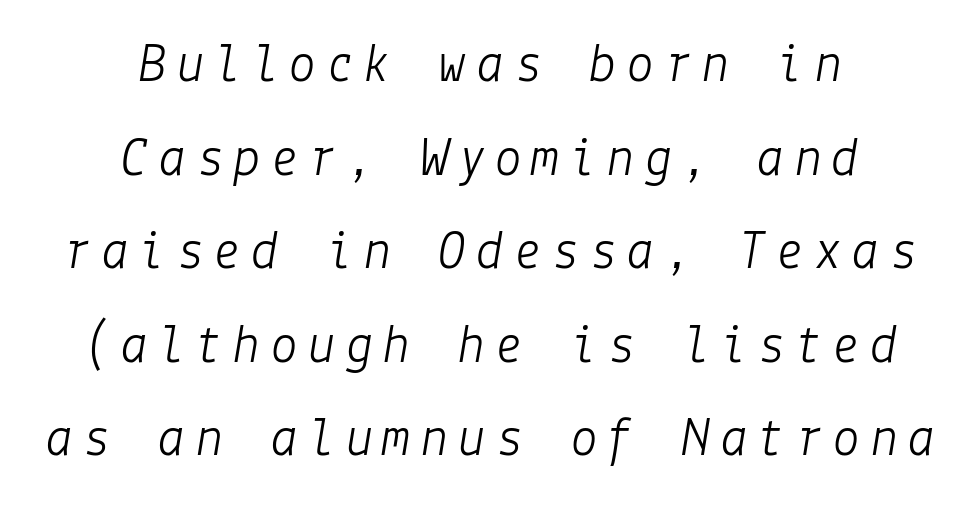
{"italic": "yes", "lean": "right", "slant_degrees": 9, "bold": "no", "weight": "light", "width": "normal", "stroke_contrast": "low", "x_height": "medium", "underline": "no", "align": "center", "line_spacing": "normal", "line_spacing_ratio": 1.67, "glyph_px": 56}
